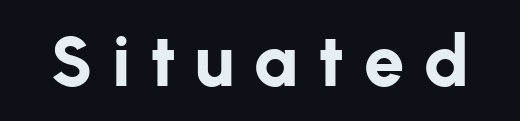
Look at the tracking — it's clearly loosened, letters drifting apart. Ascenders rise straight up at ninety degrees. The words here are not underlined. Think of a printed novel: that variable character pitch is what you see here. A typesetter would label this face a sans. Emphasis by weight is at full strength: bold.
